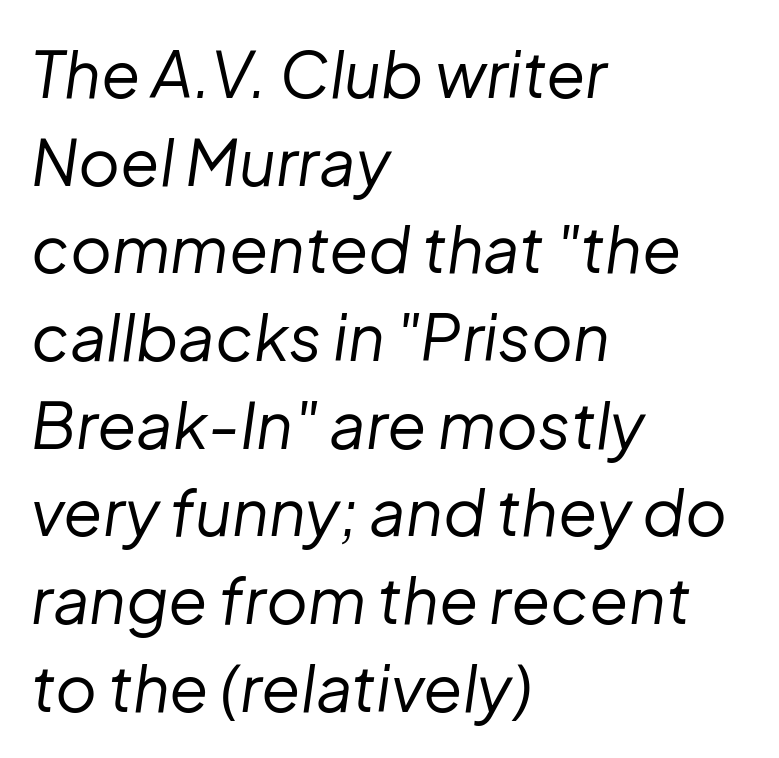
The image shows 64 px regular-weight type, italic (leaning right); set left-aligned, normal line spacing (1.37x), normal letter spacing, not underlined; low stroke contrast and a medium x-height.
